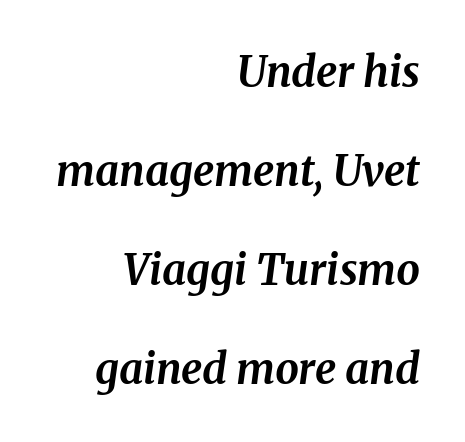
{"serif": "yes", "italic": "yes", "lean": "right", "slant_degrees": 8, "bold": "yes", "weight": "bold", "width": "normal", "stroke_contrast": "medium", "x_height": "medium", "monospaced": "no", "underline": "no", "align": "right", "line_spacing": "loose", "line_spacing_ratio": 2.36, "letter_spacing": "normal", "letter_spacing_em": 0.0, "glyph_px": 42}
